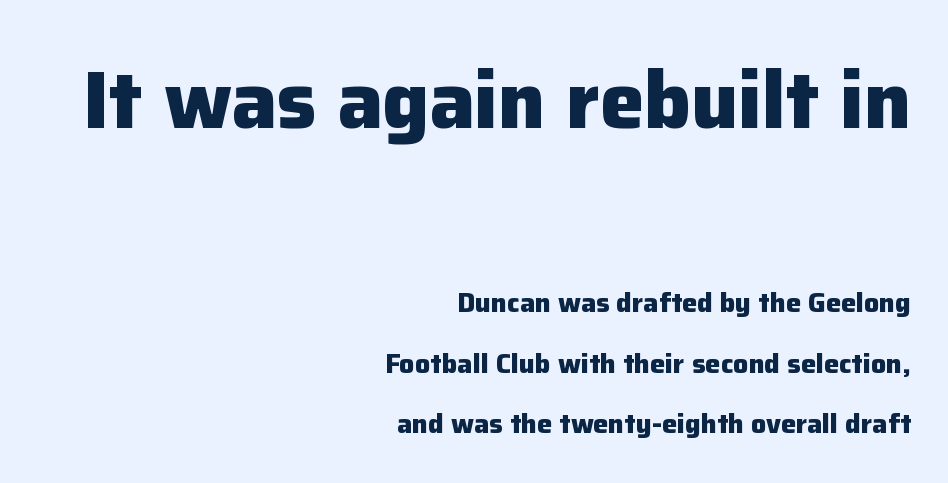
Q: Is the text bold? A: Yes.
Q: Is the text italic (slanted)? A: No, it is upright.
Q: Is the typeface a serif or a sans-serif typeface? A: Sans-serif.
Q: Is the text underlined? A: No.
Q: How is the paragraph aligned? A: Right-aligned.
Q: Is the spacing between letters normal or unusually wide? A: Normal.
Q: Is the spacing between lines tight, normal or loose? A: Loose.
Q: Which block of text is set in a larger size, the first (top) or the second (bottom)? A: The first (top) one.
Q: Width (condensed, normal, or wide)? A: Normal.
Q: Stroke contrast? A: Low.
Q: x-height? A: Medium.
Q: Monospaced? A: No.
